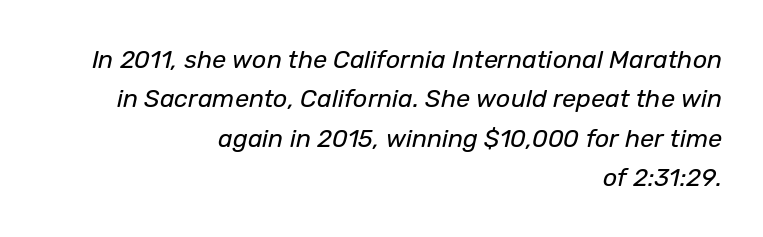
{"italic": "yes", "lean": "right", "slant_degrees": 12, "bold": "no", "underline": "no", "align": "right", "line_spacing": "normal", "line_spacing_ratio": 1.58, "letter_spacing": "normal", "letter_spacing_em": 0.0, "glyph_px": 25}
